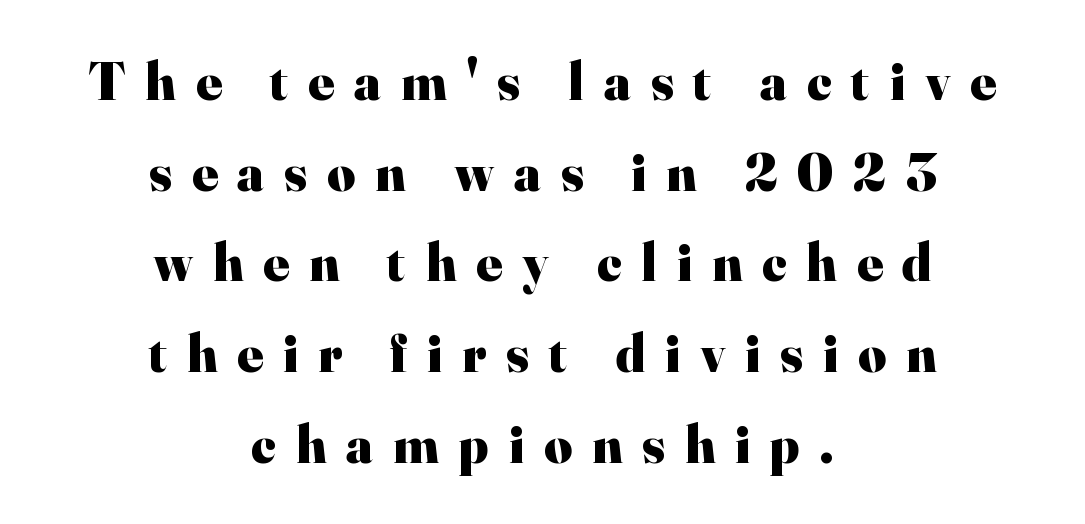
{"serif": "yes", "italic": "no", "bold": "yes", "weight": "heavy", "width": "normal", "stroke_contrast": "high", "x_height": "small", "monospaced": "no", "underline": "no", "align": "center", "line_spacing": "normal", "line_spacing_ratio": 1.68, "letter_spacing": "wide", "letter_spacing_em": 0.37, "glyph_px": 54}
